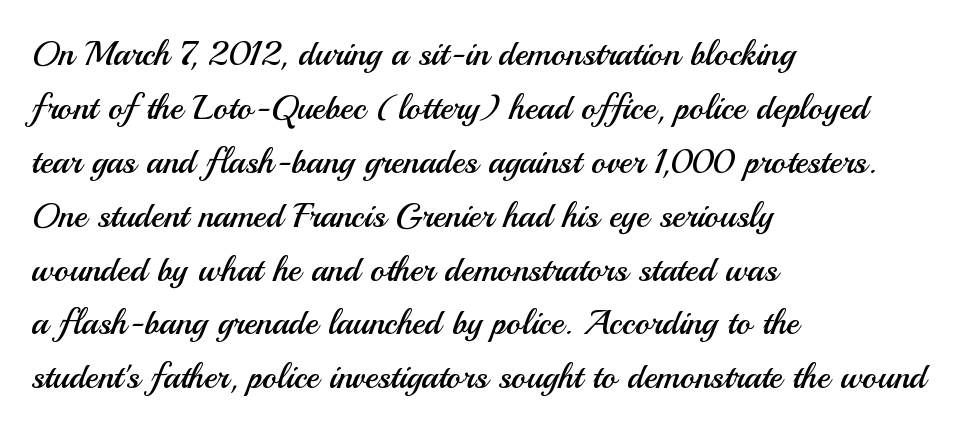
The image shows 35 px regular-weight sans-serif type; set left-aligned, normal line spacing (1.54x), normal letter spacing, not underlined; medium stroke contrast and a small x-height.
